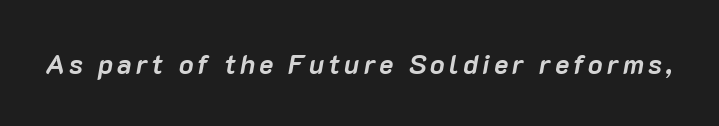
Q: Is the text bold? A: Yes.
Q: Is the text italic (slanted)? A: Yes, it leans right by about 10 degrees.
Q: Is the text underlined? A: No.
